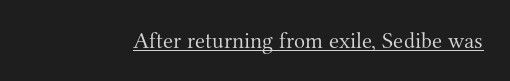
The image shows 23 px text type, upright; set normal letter spacing, underlined.
